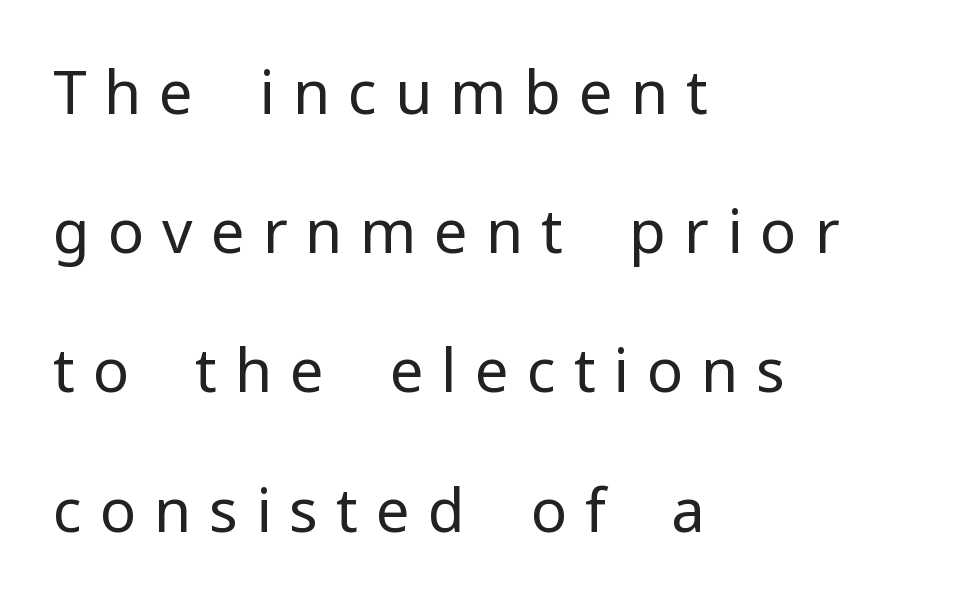
Q: Is the text bold? A: No.
Q: Is the text italic (slanted)? A: No, it is upright.
Q: Is the typeface a serif or a sans-serif typeface? A: Sans-serif.
Q: Is the text underlined? A: No.
Q: How is the paragraph aligned? A: Left-aligned.
Q: Is the spacing between letters normal or unusually wide? A: Unusually wide.
Q: Is the spacing between lines tight, normal or loose? A: Loose.
Q: Width (condensed, normal, or wide)? A: Normal.
Q: Stroke contrast? A: Low.
Q: x-height? A: Medium.
Q: Monospaced? A: No.
